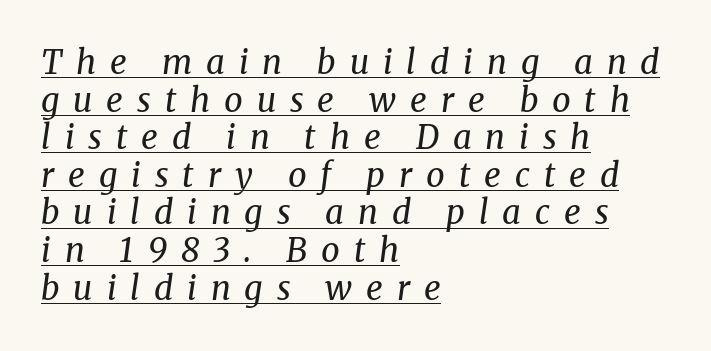
The image shows 33 px regular-weight serif type, italic (leaning right); set left-aligned, tight line spacing (1.14x), unusually wide letter spacing (+0.42 em), underlined; medium stroke contrast and a medium x-height.
